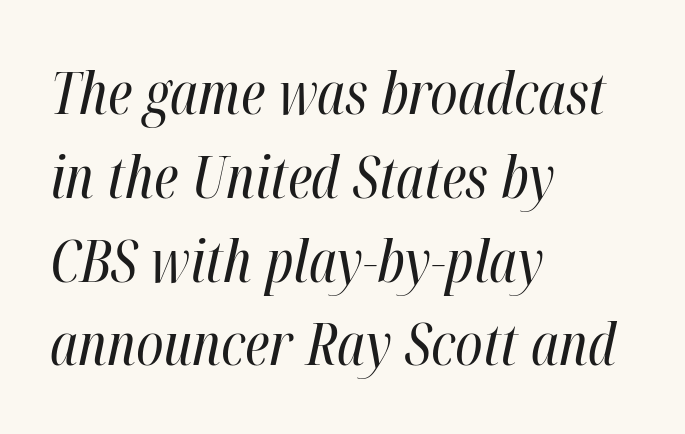
Q: Is the text bold? A: No.
Q: Is the text italic (slanted)? A: Yes, it leans right by about 12 degrees.
Q: Is the text underlined? A: No.
Q: How is the paragraph aligned? A: Left-aligned.
Q: Is the spacing between letters normal or unusually wide? A: Normal.
Q: Is the spacing between lines tight, normal or loose? A: Normal.
Q: Width (condensed, normal, or wide)? A: Condensed.
Q: Stroke contrast? A: High.
Q: x-height? A: Medium.
Q: Monospaced? A: No.
